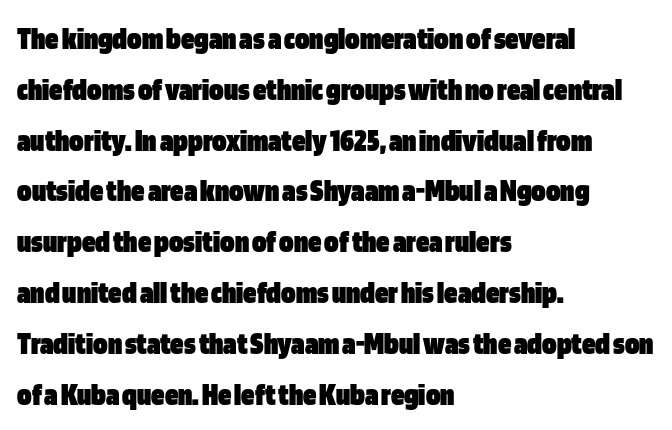
Q: Is the text bold? A: Yes.
Q: Is the text italic (slanted)? A: No, it is upright.
Q: Is the typeface a serif or a sans-serif typeface? A: Sans-serif.
Q: Is the text underlined? A: No.
Q: How is the paragraph aligned? A: Left-aligned.
Q: Is the spacing between letters normal or unusually wide? A: Normal.
Q: Is the spacing between lines tight, normal or loose? A: Normal.
Q: Width (condensed, normal, or wide)? A: Condensed.
Q: Stroke contrast? A: Low.
Q: x-height? A: Large.
Q: Monospaced? A: No.
